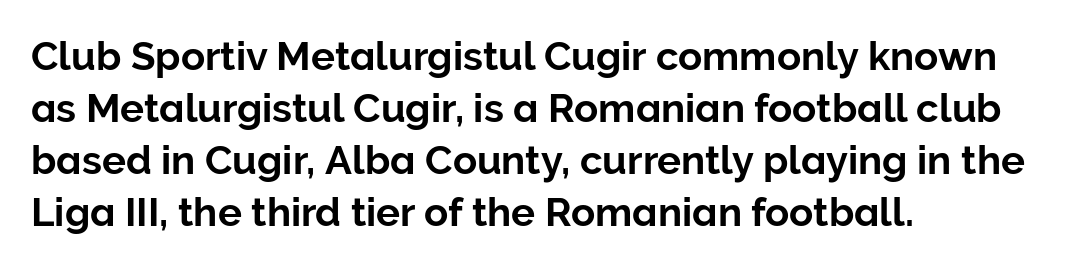
Q: Is the text italic (slanted)? A: No, it is upright.
Q: Is the typeface a serif or a sans-serif typeface? A: Sans-serif.
Q: Is the text underlined? A: No.
Q: How is the paragraph aligned? A: Left-aligned.
Q: Is the spacing between letters normal or unusually wide? A: Normal.
Q: Is the spacing between lines tight, normal or loose? A: Normal.
Q: Width (condensed, normal, or wide)? A: Normal.
Q: Stroke contrast? A: Low.
Q: x-height? A: Medium.
Q: Monospaced? A: No.
